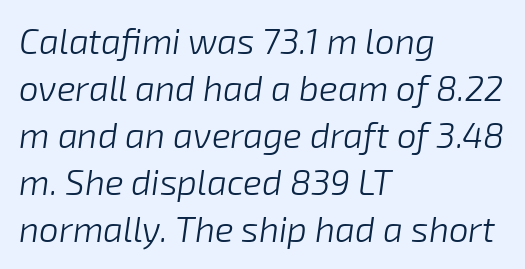
The image shows 35 px light type, italic (leaning right); set left-aligned, normal line spacing (1.34x), normal letter spacing, not underlined; low stroke contrast and a medium x-height.
